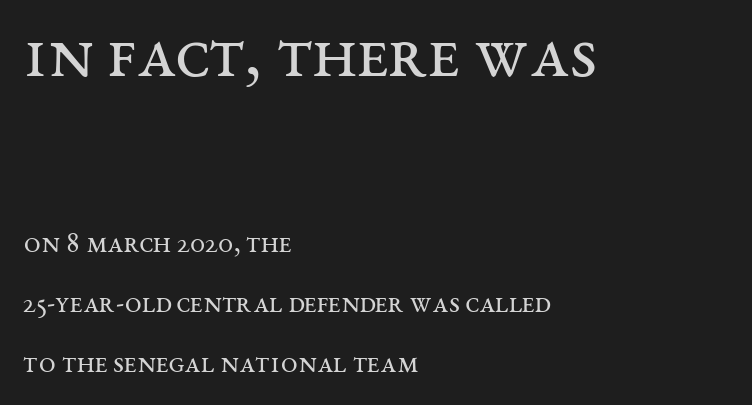
The image shows 74 px regular-weight, wide serif type, upright; set left-aligned, loose line spacing (2.0x), normal letter spacing, not underlined; the first (top) block is 2.47x larger; medium stroke contrast and a large x-height.
